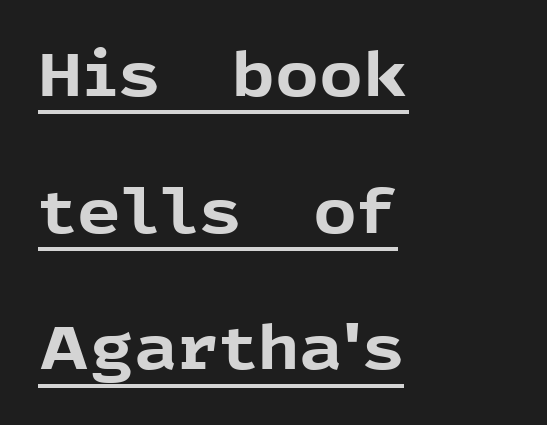
Q: Is the text bold? A: Yes.
Q: Is the text italic (slanted)? A: No, it is upright.
Q: Is the typeface a serif or a sans-serif typeface? A: Sans-serif.
Q: Is the text underlined? A: Yes.
Q: How is the paragraph aligned? A: Left-aligned.
Q: Is the spacing between letters normal or unusually wide? A: Normal.
Q: Is the spacing between lines tight, normal or loose? A: Loose.
Q: Width (condensed, normal, or wide)? A: Normal.
Q: x-height? A: Medium.
Q: Monospaced? A: No.
